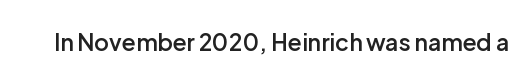
The image shows 23 px text type, upright; set normal letter spacing, not underlined.
